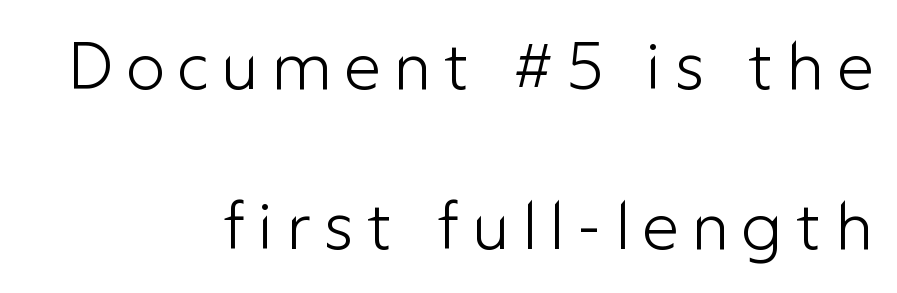
Proportional: the letters do not fall into vertical columns. Every character sits straight up, as roman type does. The space beneath each line is pristine and unruled. Regarding serifs, this sample does without them. Vertical spacing — loose.
